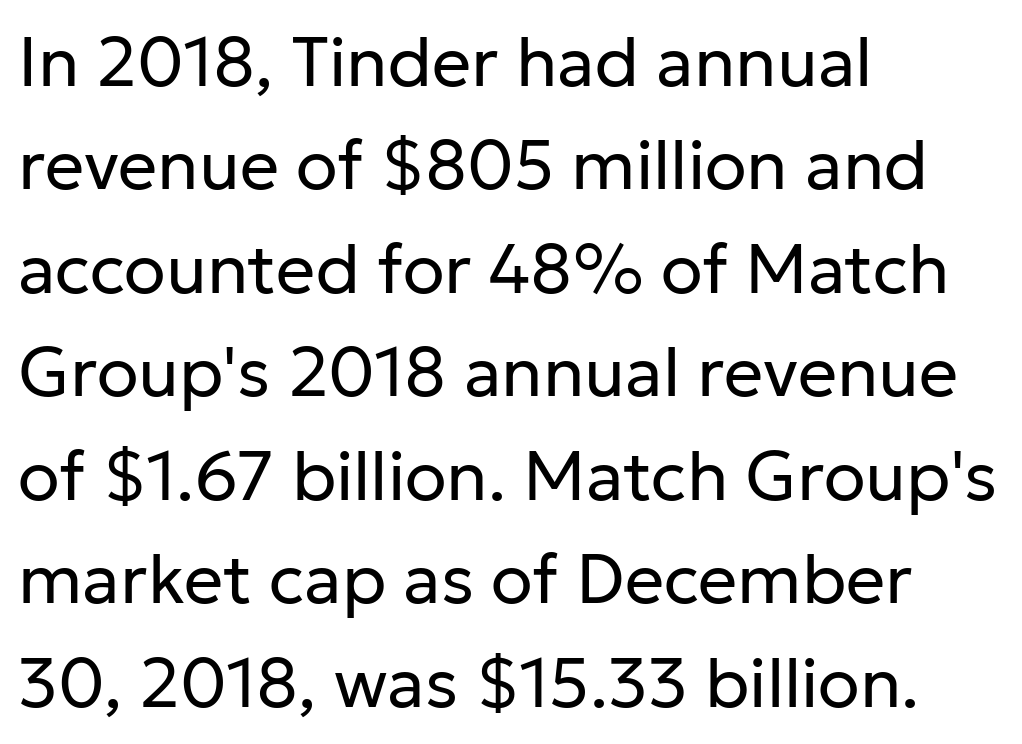
{"serif": "no", "italic": "no", "bold": "no", "weight": "regular", "width": "normal", "stroke_contrast": "low", "x_height": "medium", "monospaced": "no", "underline": "no", "align": "left", "line_spacing": "normal", "line_spacing_ratio": 1.5, "letter_spacing": "normal", "letter_spacing_em": 0.0, "glyph_px": 69}
